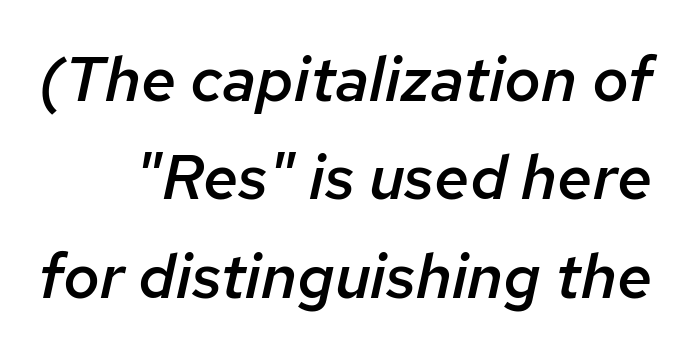
The image shows 63 px semibold type, italic (leaning right); set normal line spacing (1.56x), normal letter spacing, not underlined; low stroke contrast and a medium x-height.
